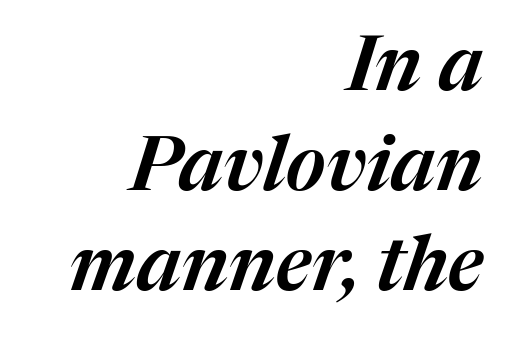
The image shows 77 px text type, italic (leaning right); set right-aligned, normal line spacing (1.3x), normal letter spacing, not underlined; medium stroke contrast and a medium x-height.
